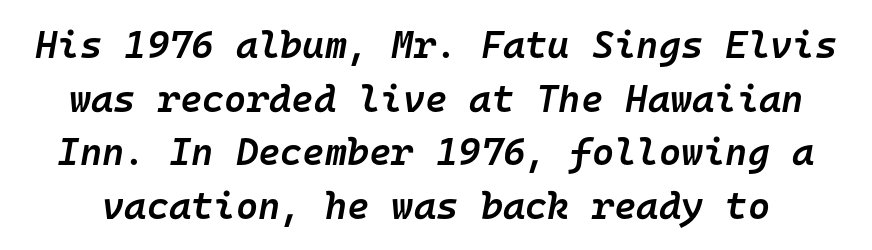
{"italic": "yes", "lean": "right", "slant_degrees": 10, "bold": "semi", "weight": "semibold", "width": "normal", "stroke_contrast": "low", "x_height": "medium", "monospaced": "yes", "underline": "no", "line_spacing": "normal", "line_spacing_ratio": 1.41, "letter_spacing": "normal", "letter_spacing_em": 0.0, "glyph_px": 38}
